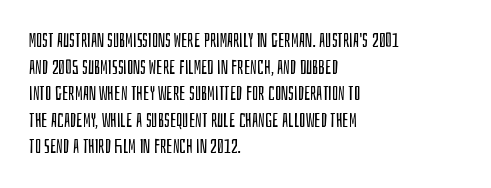
{"italic": "no", "bold": "no", "underline": "no", "align": "left", "line_spacing": "normal", "line_spacing_ratio": 1.33, "letter_spacing": "normal", "letter_spacing_em": 0.0, "glyph_px": 20}
